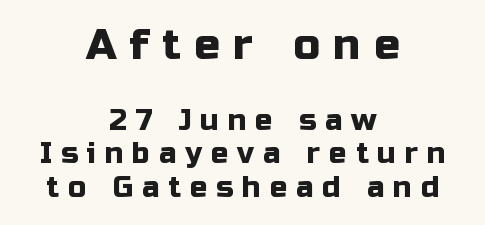
The image shows 43 px sans-serif type, upright; set centered, tight line spacing (1.15x), unusually wide letter spacing (+0.31 em), not underlined; the first (top) block is 1.48x larger; low stroke contrast and a medium x-height.
